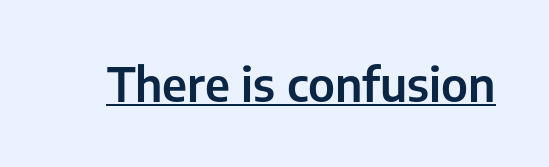
{"serif": "no", "italic": "no", "width": "normal", "stroke_contrast": "low", "x_height": "medium", "monospaced": "no", "underline": "yes", "letter_spacing": "normal", "letter_spacing_em": 0.0, "glyph_px": 46}
